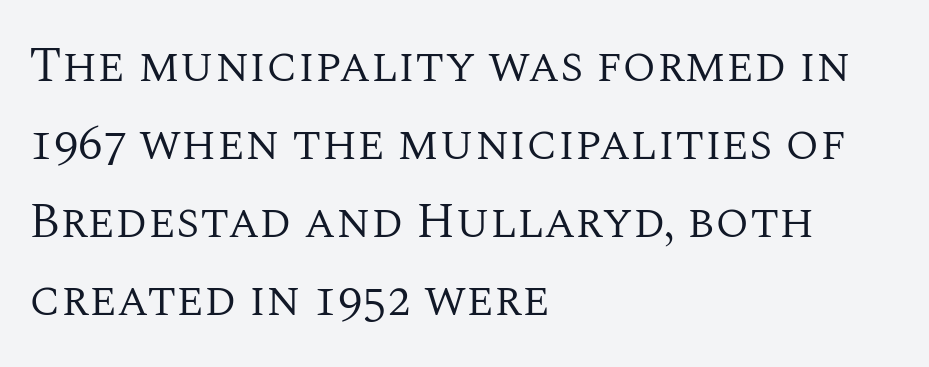
Regular leading. Is the letter spacing exaggerated? No — it looks like the ordinary default. No chunkiness to these letters — they're not bold. This sample uses a serif face. The typography opts for an upright posture over an oblique one. Do the characters align in a grid? No, the font is proportional.
